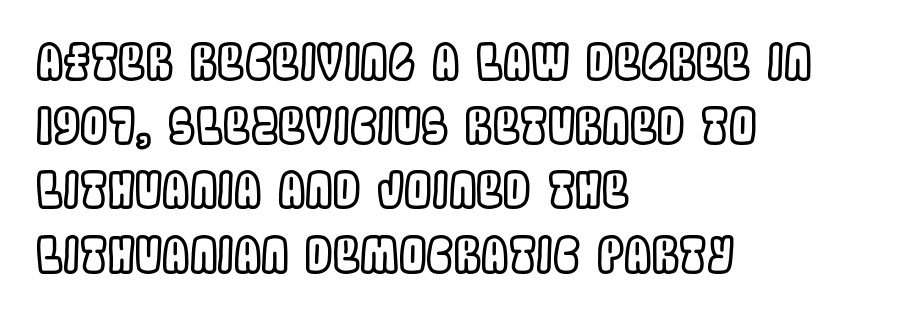
The image shows 49 px condensed type, upright; set left-aligned, normal line spacing (1.31x), normal letter spacing, not underlined; a large x-height.
